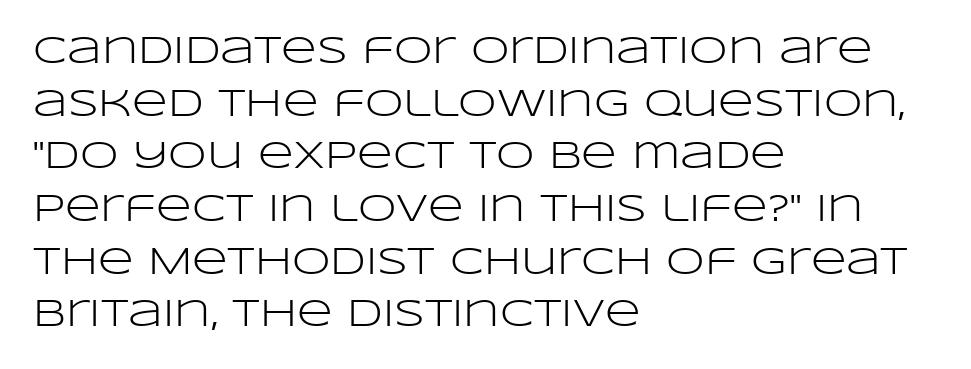
{"serif": "no", "italic": "no", "bold": "no", "weight": "light", "width": "wide", "stroke_contrast": "low", "x_height": "large", "monospaced": "no", "underline": "no", "align": "left", "line_spacing": "normal", "line_spacing_ratio": 1.35, "letter_spacing": "normal", "letter_spacing_em": 0.0, "glyph_px": 39}
